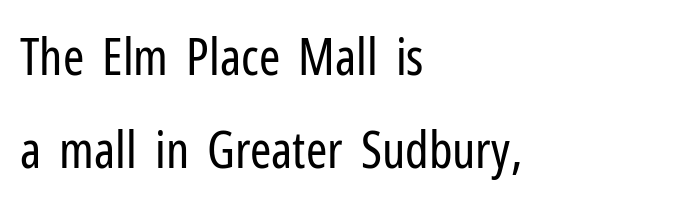
Q: Is the text bold? A: No.
Q: Is the text italic (slanted)? A: No, it is upright.
Q: Is the typeface a serif or a sans-serif typeface? A: Sans-serif.
Q: Is the text underlined? A: No.
Q: How is the paragraph aligned? A: Left-aligned.
Q: Is the spacing between letters normal or unusually wide? A: Normal.
Q: Width (condensed, normal, or wide)? A: Condensed.
Q: Stroke contrast? A: Low.
Q: x-height? A: Medium.
Q: Monospaced? A: No.
